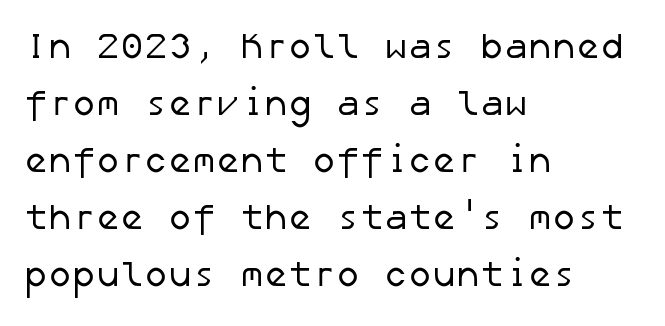
Quick note: underline off. The strokes are not fattened; the text isn't bold. Default kerning and tracking; the words read as compact shapes. This sample keeps an unexceptional amount of space between lines.
